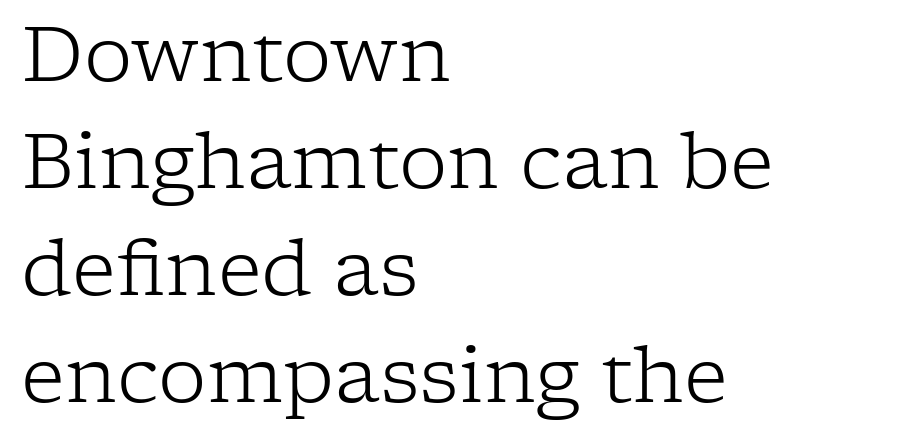
{"serif": "yes", "italic": "no", "bold": "no", "weight": "light", "width": "normal", "stroke_contrast": "low", "x_height": "medium", "monospaced": "no", "underline": "no", "align": "left", "line_spacing": "normal", "line_spacing_ratio": 1.39, "letter_spacing": "normal", "letter_spacing_em": 0.0, "glyph_px": 77}
